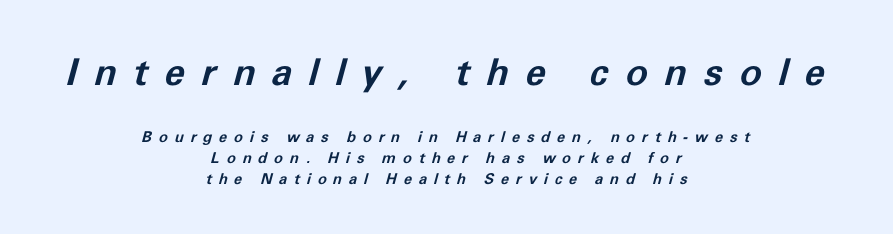
The image shows 37 px bold type, italic (leaning right); set centered, normal line spacing (1.4x), unusually wide letter spacing (+0.45 em), not underlined; the first (top) block is 2.47x larger; low stroke contrast and a medium x-height.
